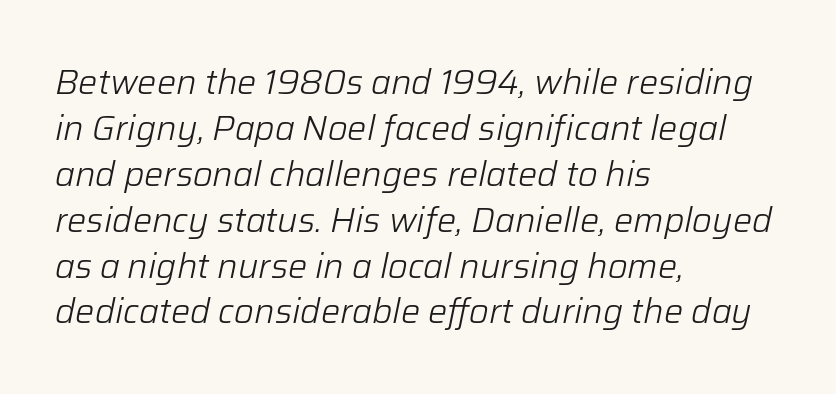
Which margin do the lines hug? The left one — the right edge is uneven. The passage shown is not underscored anywhere. This sample has the flowing, uneven cadence of proportional lettering. These lines were composed using italics. Tracking value appears to be zero — textbook default spacing.
